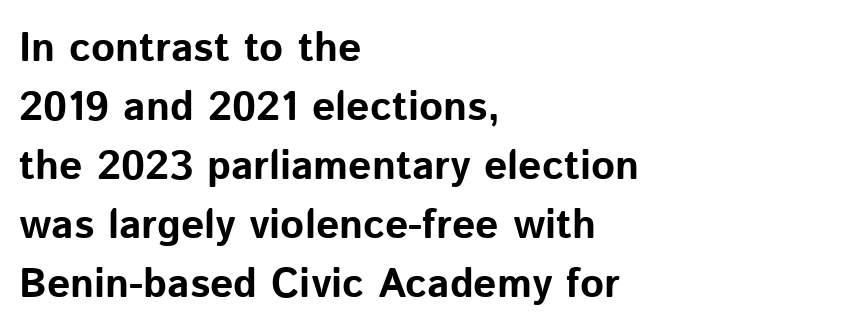
The image shows 41 px bold sans-serif type, upright; set left-aligned, normal line spacing (1.44x), normal letter spacing, not underlined; low stroke contrast and a medium x-height.
